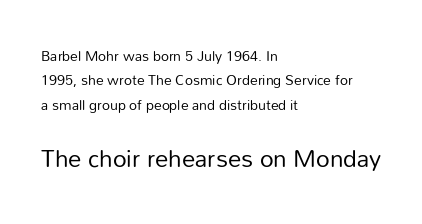
Q: Is the text bold? A: No.
Q: Is the text italic (slanted)? A: No, it is upright.
Q: Is the text underlined? A: No.
Q: How is the paragraph aligned? A: Left-aligned.
Q: Is the spacing between letters normal or unusually wide? A: Normal.
Q: Which block of text is set in a larger size, the first (top) or the second (bottom)? A: The second (bottom) one.
